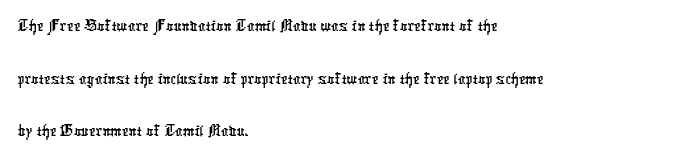
The image shows 37 px condensed sans-serif type; set left-aligned, normal line spacing (1.42x), normal letter spacing, not underlined; low stroke contrast and a medium x-height.
